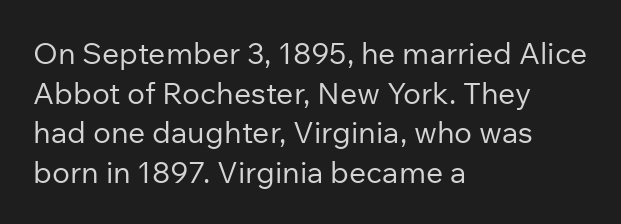
The image shows 30 px regular-weight sans-serif type, upright; set left-aligned, normal line spacing (1.32x), normal letter spacing, not underlined; low stroke contrast and a medium x-height.
